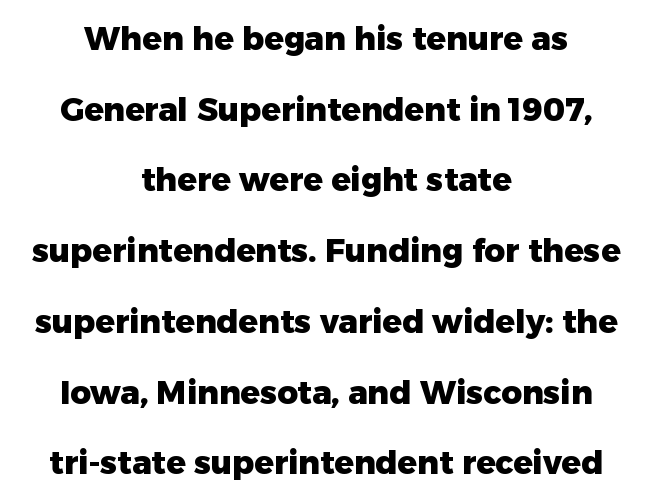
The tracking reads as untouched default to a designer's eye. The text block is weighted toward neither margin, spreading evenly from the middle. You could not count columns in this text — the font is proportionally spaced. Notice how the stems are strictly vertical — no italics here. Underline: absent.
